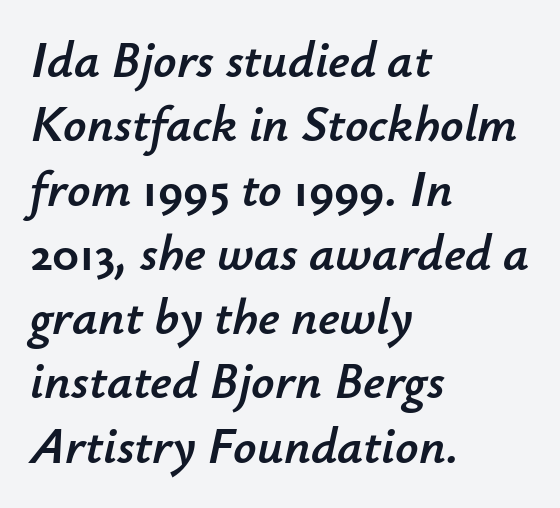
Italic? Definitely — the glyphs are oblique. Letter spacing: default. This sample keeps an unexceptional amount of space between lines. Character widths vary here, with narrow letters taking less room than wide ones.
